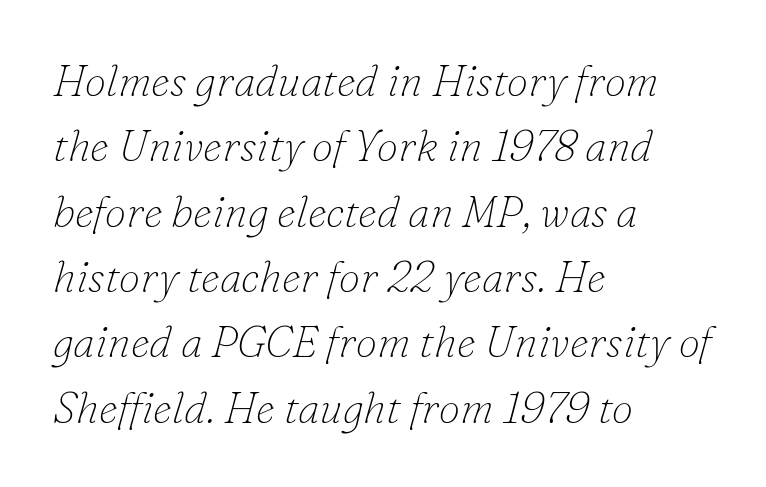
{"serif": "yes", "italic": "yes", "lean": "right", "slant_degrees": 16, "bold": "no", "weight": "thin", "width": "normal", "stroke_contrast": "low", "x_height": "small", "monospaced": "no", "underline": "no", "align": "left", "line_spacing": "normal", "line_spacing_ratio": 1.52, "letter_spacing": "normal", "letter_spacing_em": 0.0, "glyph_px": 43}
